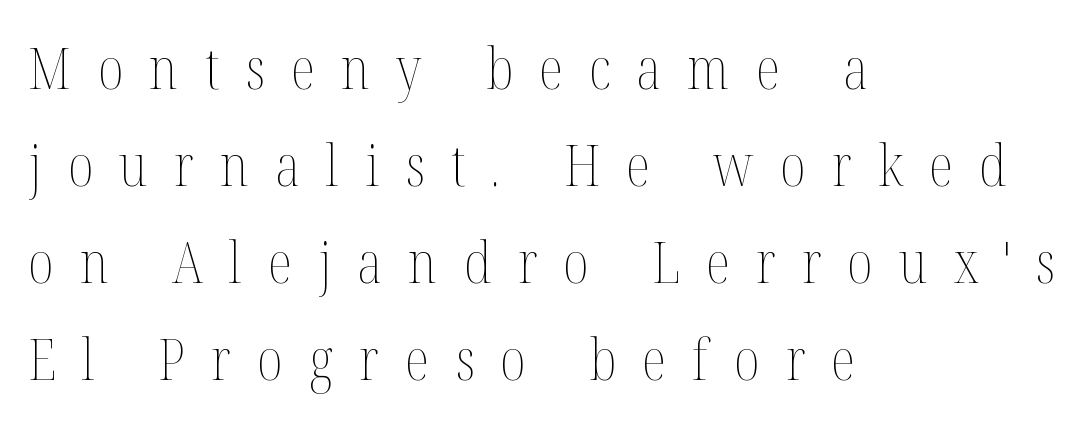
Visually the block forms a straight wall on the left and a jagged coastline on the right. This sample uses an upright cut, with every glyph sitting square on the baseline. The words here are not underlined. Tracking here is generous; glyphs stand well apart from one another.
